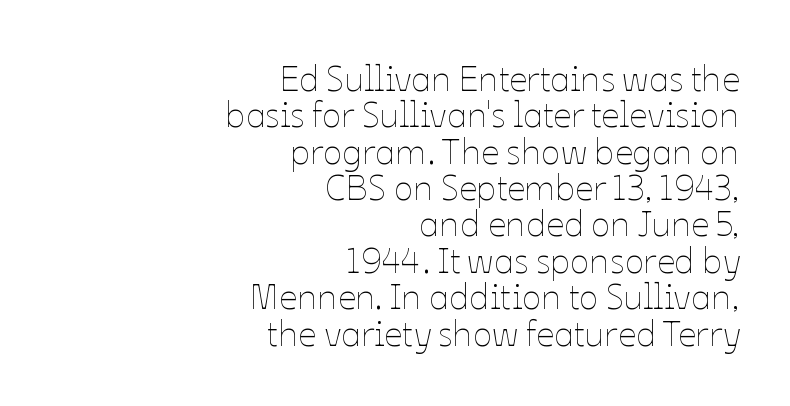
{"italic": "no", "bold": "no", "weight": "thin", "width": "normal", "stroke_contrast": "low", "x_height": "medium", "monospaced": "no", "underline": "no", "align": "right", "line_spacing": "tight", "line_spacing_ratio": 1.01, "letter_spacing": "normal", "letter_spacing_em": 0.0, "glyph_px": 36}
